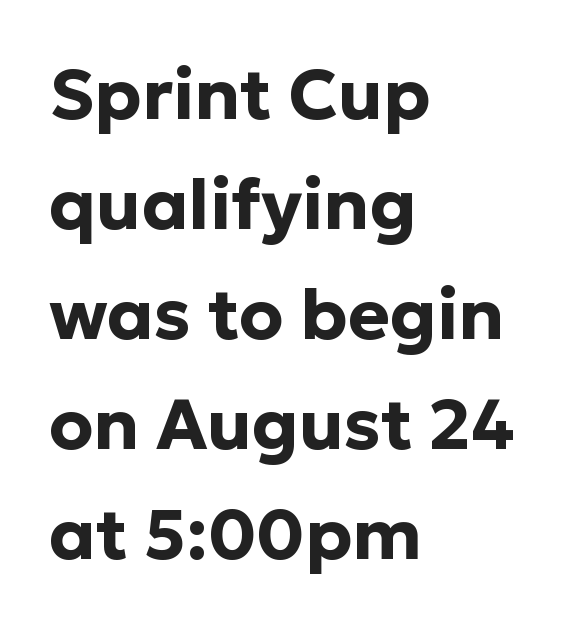
The image shows 71 px bold sans-serif type, upright; set left-aligned, normal line spacing (1.55x), normal letter spacing, not underlined; low stroke contrast and a medium x-height.
